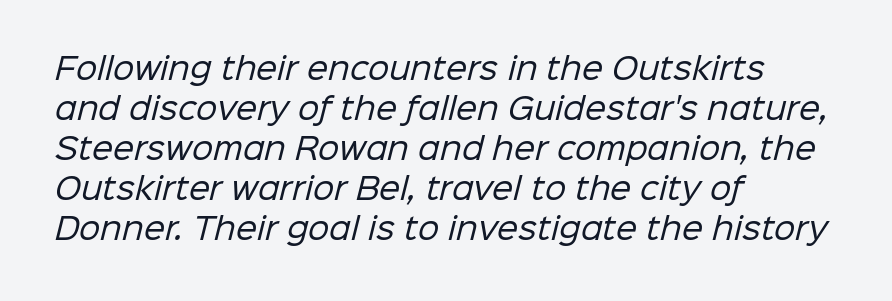
The passage shown has conventional tracking throughout. Here the designer chose a conventional face with non-uniform glyph widths. Weight: in the light-to-regular range. How would I describe the line gaps? Plain and ordinary. Which margin do the lines hug? The left one — the right edge is uneven.
